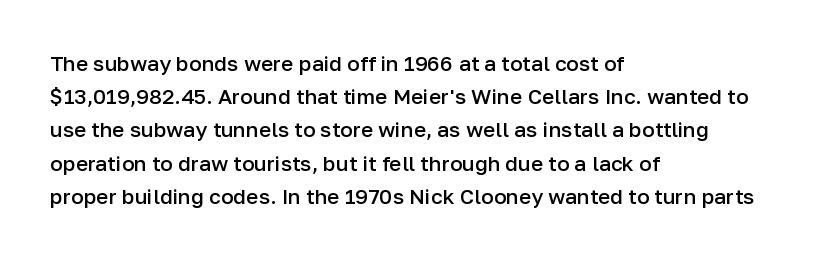
A typesetter would call this zero additional tracking. The foot of each line stays bare and open. Whoever set this chose a conventional vertical rhythm. Short and long lines alike share a common starting point at left. Stems and bowls a touch heavier than normal — semibold. The lettering stays uniformly vertical, giving the passage a roman look.
